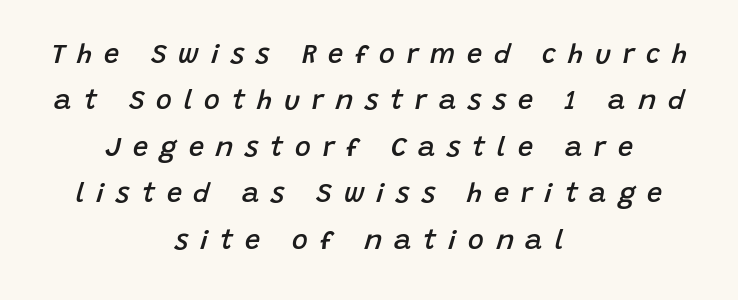
Quick note: underline off. Is the block centered? Yes — each line is placed symmetrically about the middle. Glyph-to-glyph distance is far greater than everyday printed text. Summary of weight: moderately heavy, a semibold. An italicized treatment has been applied to the whole sample.
